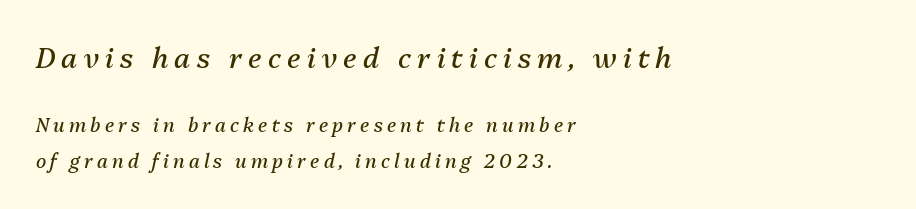
A light-to-regular cut is what we see here. Look at the glyph heights: the upper group is clearly the bigger setting. The specimen omits any rule beneath the text block's lines. Someone cranked the tracking dial way up on this one. Spacing verdict: proportional, widths tailored to each character.
